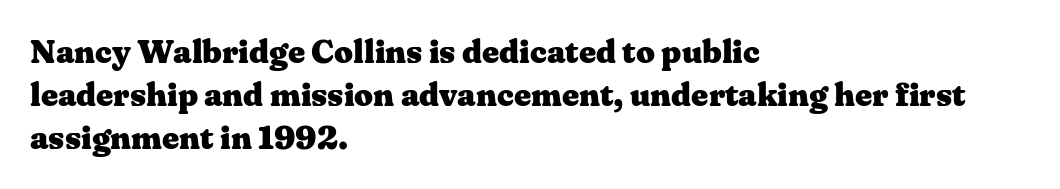
The image shows 33 px heavy, wide serif type, upright; set left-aligned, normal line spacing (1.31x), normal letter spacing, not underlined; medium stroke contrast and a medium x-height.
